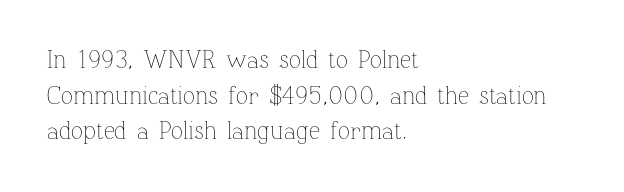
The image shows 25 px text type, upright; set left-aligned, normal line spacing (1.43x), normal letter spacing, not underlined.
